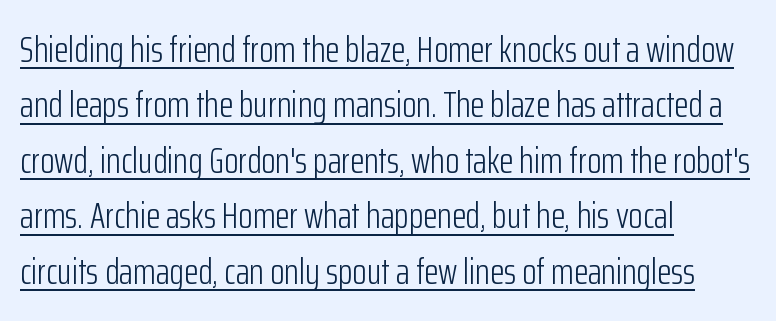
Q: Is the text bold? A: No.
Q: Is the text italic (slanted)? A: No, it is upright.
Q: Is the typeface a serif or a sans-serif typeface? A: Sans-serif.
Q: Is the text underlined? A: Yes.
Q: How is the paragraph aligned? A: Left-aligned.
Q: Is the spacing between letters normal or unusually wide? A: Normal.
Q: Is the spacing between lines tight, normal or loose? A: Normal.
Q: Width (condensed, normal, or wide)? A: Condensed.
Q: Stroke contrast? A: Low.
Q: x-height? A: Medium.
Q: Monospaced? A: No.
